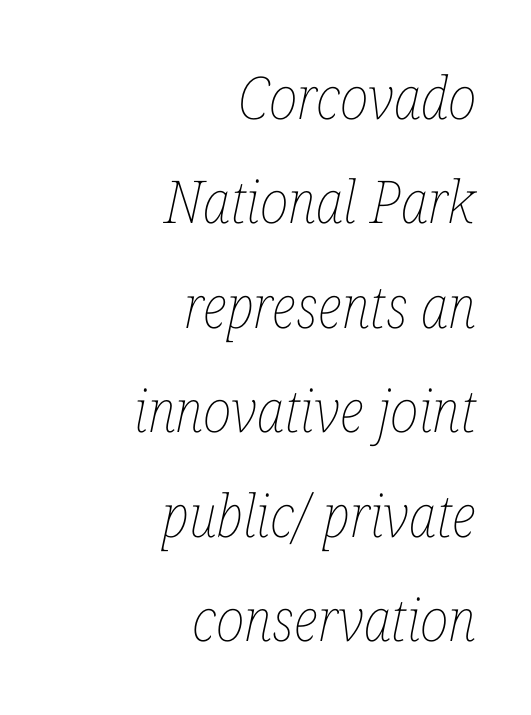
The image shows 59 px thin, condensed type, italic (leaning right); set right-aligned, line spacing 1.77x, normal letter spacing, not underlined; low stroke contrast and a medium x-height.
